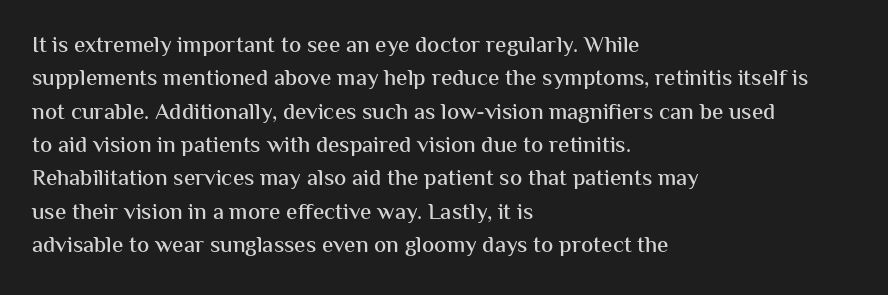
Q: Is the text italic (slanted)? A: No, it is upright.
Q: Is the text underlined? A: No.
Q: How is the paragraph aligned? A: Left-aligned.
Q: Is the spacing between letters normal or unusually wide? A: Normal.
Q: Is the spacing between lines tight, normal or loose? A: Normal.
